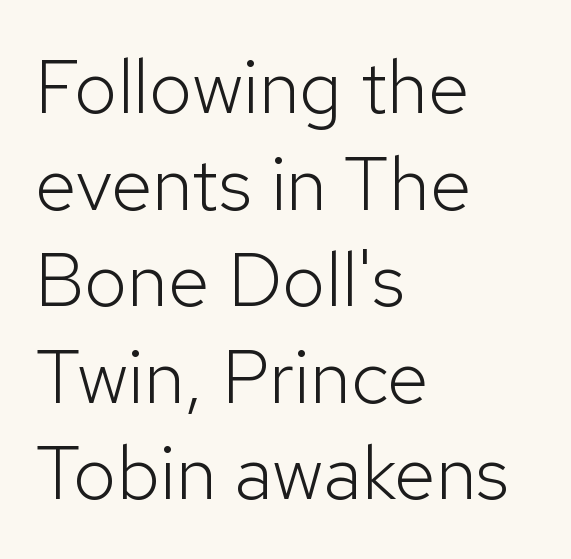
The image shows 76 px light sans-serif type, upright; set left-aligned, normal line spacing (1.27x), normal letter spacing, not underlined; low stroke contrast and a medium x-height.
